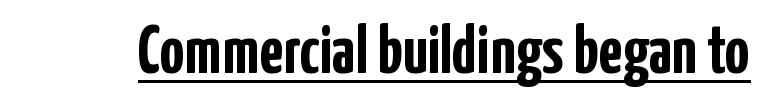
{"serif": "no", "italic": "no", "bold": "yes", "weight": "semibold", "width": "condensed", "stroke_contrast": "low", "x_height": "medium", "monospaced": "no", "underline": "yes", "letter_spacing": "normal", "letter_spacing_em": 0.0, "glyph_px": 69}
